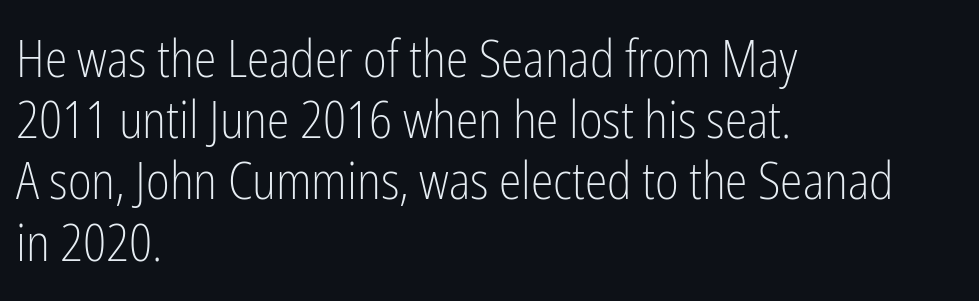
Q: Is the text bold? A: No.
Q: Is the text italic (slanted)? A: No, it is upright.
Q: Is the typeface a serif or a sans-serif typeface? A: Sans-serif.
Q: Is the text underlined? A: No.
Q: How is the paragraph aligned? A: Left-aligned.
Q: Is the spacing between letters normal or unusually wide? A: Normal.
Q: Width (condensed, normal, or wide)? A: Condensed.
Q: Stroke contrast? A: Low.
Q: x-height? A: Medium.
Q: Monospaced? A: No.
